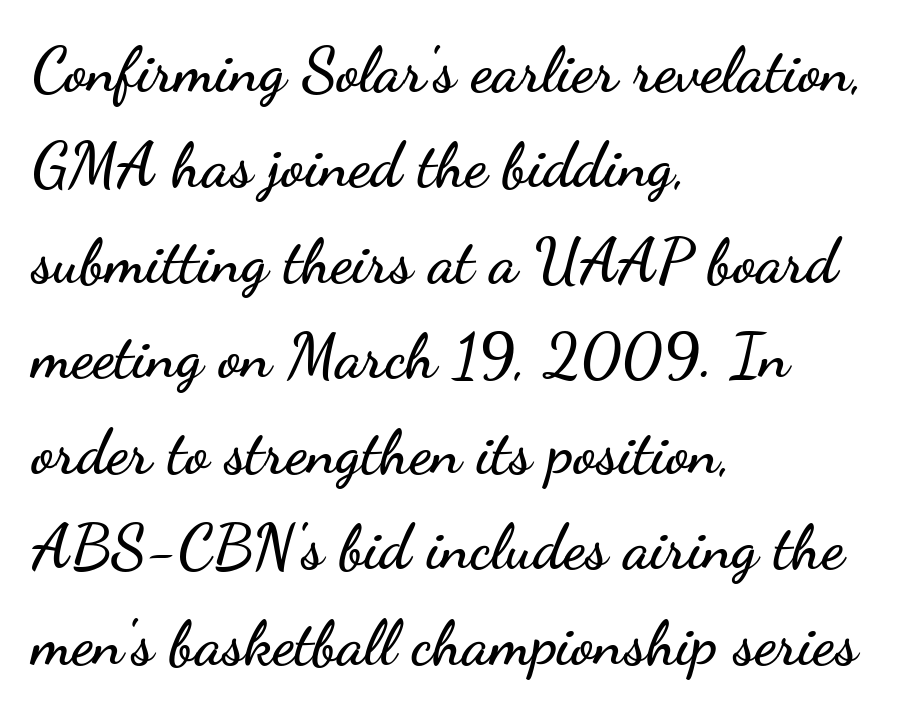
Q: Is the text italic (slanted)? A: Yes.
Q: Is the typeface a serif or a sans-serif typeface? A: Sans-serif.
Q: Is the text underlined? A: No.
Q: How is the paragraph aligned? A: Left-aligned.
Q: Is the spacing between letters normal or unusually wide? A: Normal.
Q: Is the spacing between lines tight, normal or loose? A: Normal.
Q: Width (condensed, normal, or wide)? A: Wide.
Q: Stroke contrast? A: Low.
Q: x-height? A: Small.
Q: Monospaced? A: No.
